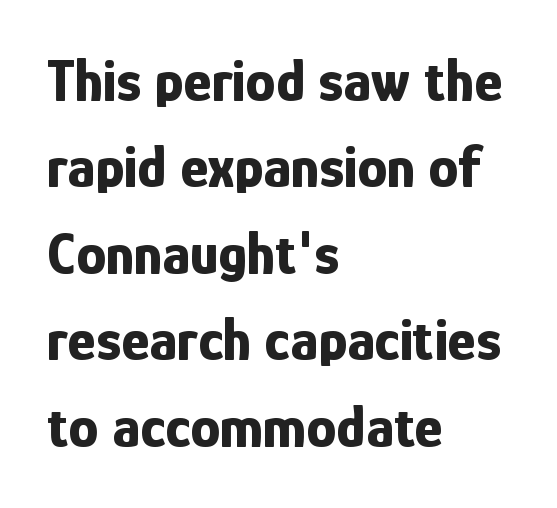
Q: Is the text bold? A: Yes.
Q: Is the text italic (slanted)? A: No, it is upright.
Q: Is the typeface a serif or a sans-serif typeface? A: Sans-serif.
Q: Is the text underlined? A: No.
Q: How is the paragraph aligned? A: Left-aligned.
Q: Is the spacing between letters normal or unusually wide? A: Normal.
Q: Is the spacing between lines tight, normal or loose? A: Normal.
Q: Width (condensed, normal, or wide)? A: Condensed.
Q: Stroke contrast? A: Low.
Q: x-height? A: Medium.
Q: Monospaced? A: No.
